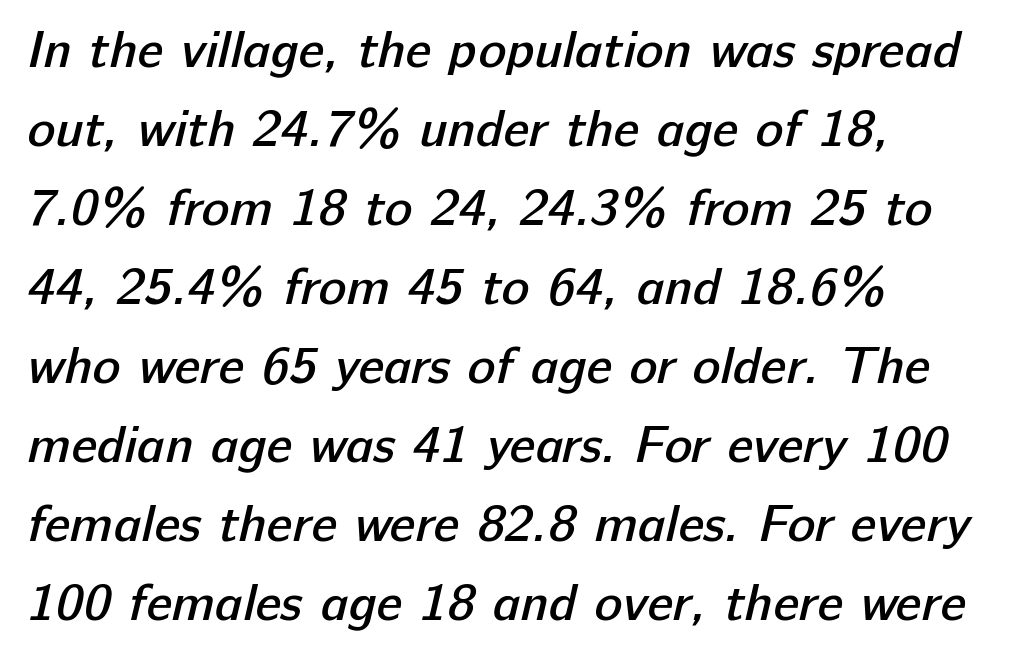
{"serif": "no", "bold": "semi", "weight": "semibold", "width": "normal", "stroke_contrast": "low", "x_height": "medium", "monospaced": "no", "underline": "no", "align": "left", "line_spacing": "normal", "line_spacing_ratio": 1.52, "letter_spacing": "normal", "letter_spacing_em": 0.0, "glyph_px": 52}
